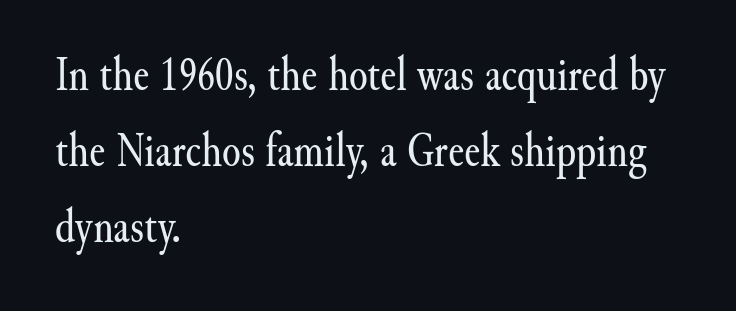
This is serif lettering, the kind often seen in printed books. Tracking here is standard; glyphs follow each other at the usual distance. Where is the straight margin? On the left. No italicization has been applied; the sample stays upright. Descender tails drop into unmarked territory.
